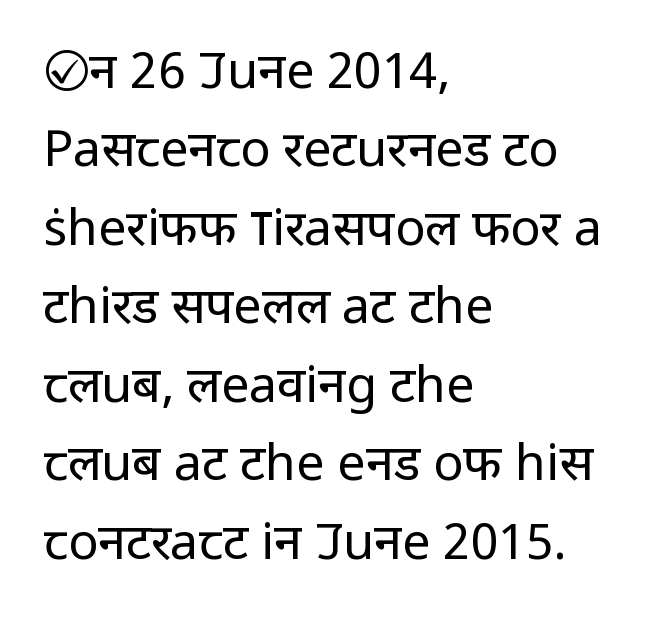
Q: Is the text bold? A: No.
Q: Is the text italic (slanted)? A: No, it is upright.
Q: Is the typeface a serif or a sans-serif typeface? A: Sans-serif.
Q: Is the text underlined? A: No.
Q: How is the paragraph aligned? A: Left-aligned.
Q: Is the spacing between letters normal or unusually wide? A: Normal.
Q: Is the spacing between lines tight, normal or loose? A: Normal.
Q: Width (condensed, normal, or wide)? A: Normal.
Q: Stroke contrast? A: Low.
Q: x-height? A: Medium.
Q: Monospaced? A: No.
